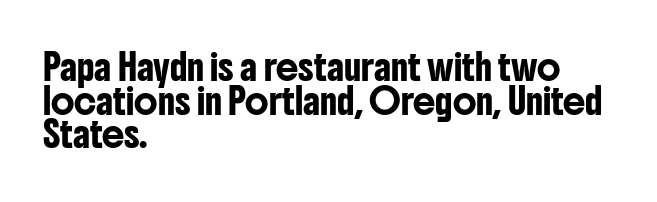
Q: Is the text italic (slanted)? A: No, it is upright.
Q: Is the text underlined? A: No.
Q: How is the paragraph aligned? A: Left-aligned.
Q: Is the spacing between letters normal or unusually wide? A: Normal.
Q: Is the spacing between lines tight, normal or loose? A: Normal.
